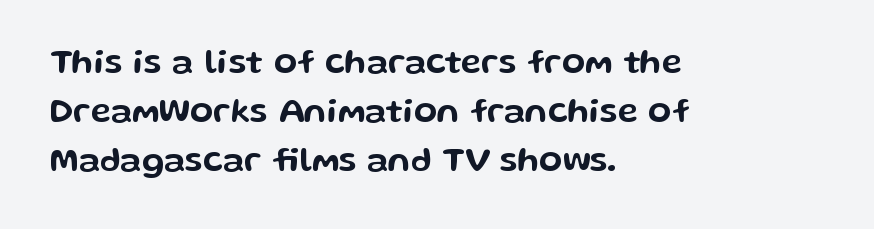
Every stem runs plumb, perpendicular to the baseline. Here the designer chose a conventional face with non-uniform glyph widths. These lines keep a tight, regular rhythm from letter to letter. This rendering employs a face without finishing strokes, i.e., a sans-serif.
